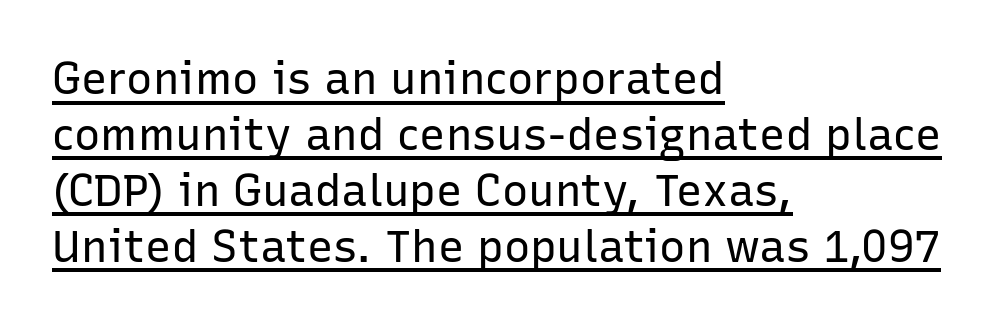
{"serif": "no", "italic": "no", "bold": "no", "weight": "regular", "width": "normal", "stroke_contrast": "low", "x_height": "medium", "monospaced": "no", "underline": "yes", "align": "left", "line_spacing": "normal", "line_spacing_ratio": 1.27, "letter_spacing": "normal", "letter_spacing_em": 0.0, "glyph_px": 44}
